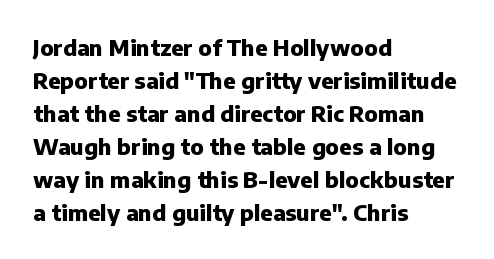
Q: Is the text bold? A: Yes.
Q: Is the text italic (slanted)? A: No, it is upright.
Q: Is the text underlined? A: No.
Q: How is the paragraph aligned? A: Left-aligned.
Q: Is the spacing between letters normal or unusually wide? A: Normal.
Q: Is the spacing between lines tight, normal or loose? A: Normal.
